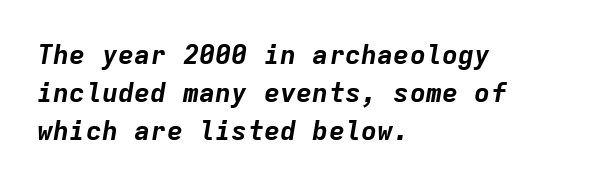
Compared with typical body copy, the letter spacing here is the same. This sample uses an oblique cut, with every glyph tilted off the vertical. Is the type bold? Yes — the strokes are clearly thick and heavy. Layout note: lines flush left.
